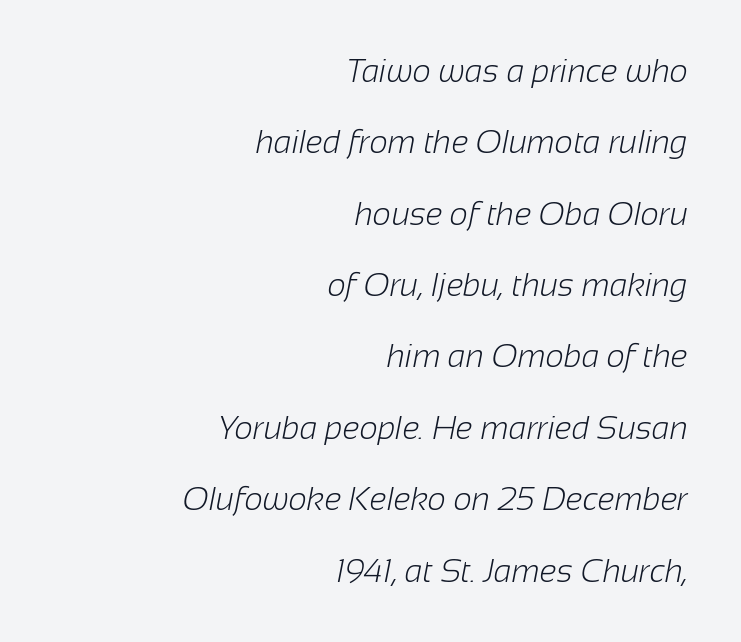
Q: Is the text bold? A: No.
Q: Is the typeface a serif or a sans-serif typeface? A: Sans-serif.
Q: Is the text underlined? A: No.
Q: How is the paragraph aligned? A: Right-aligned.
Q: Is the spacing between letters normal or unusually wide? A: Normal.
Q: Is the spacing between lines tight, normal or loose? A: Loose.
Q: Width (condensed, normal, or wide)? A: Normal.
Q: Stroke contrast? A: Low.
Q: x-height? A: Medium.
Q: Monospaced? A: No.
